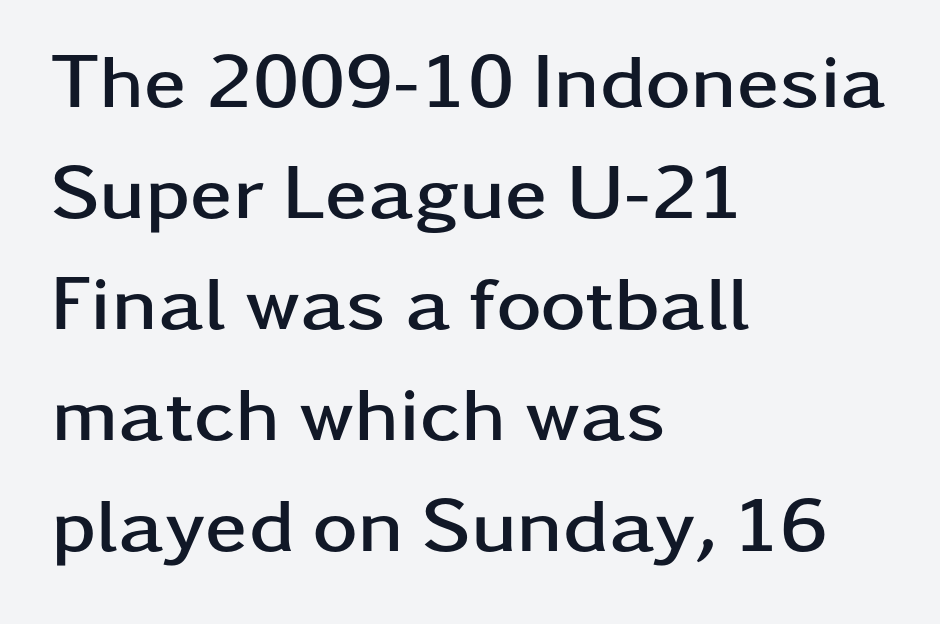
{"serif": "no", "italic": "no", "bold": "yes", "weight": "semibold", "width": "wide", "stroke_contrast": "low", "x_height": "medium", "monospaced": "no", "underline": "no", "align": "left", "line_spacing": "normal", "line_spacing_ratio": 1.44, "letter_spacing": "normal", "letter_spacing_em": 0.0, "glyph_px": 77}
